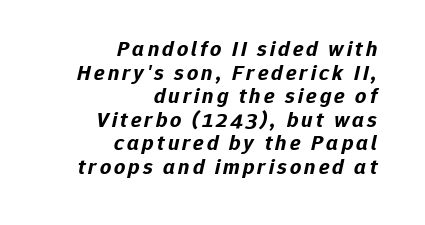
The image shows 22 px bold type, italic (leaning right); set right-aligned, tight line spacing (1.07x), not underlined.
